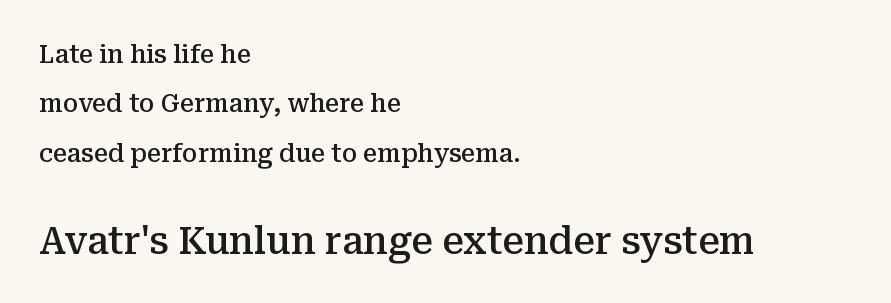
The image shows 38 px semibold serif type, upright; set left-aligned, loose line spacing (1.98x), normal letter spacing, not underlined; the second (bottom) block is 1.52x larger; medium stroke contrast and a medium x-height.
